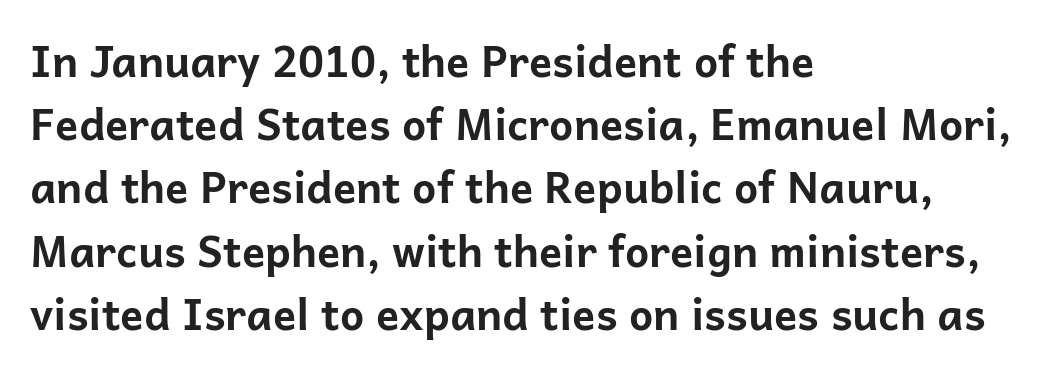
{"serif": "no", "italic": "no", "bold": "yes", "weight": "bold", "width": "normal", "stroke_contrast": "low", "x_height": "medium", "monospaced": "no", "underline": "no", "align": "left", "line_spacing": "normal", "line_spacing_ratio": 1.47, "letter_spacing": "normal", "letter_spacing_em": 0.0, "glyph_px": 43}
